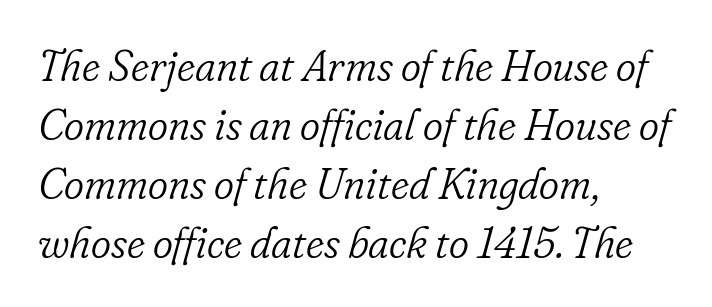
Classification — serif. Varying glyph widths throughout — classic text-font behaviour. This sample keeps an unexceptional amount of space between lines. Has an underline been added? It has not. A quiet, ordinary-to-light weight characterises the typeface. A classic flush-left, rag-right setting is used for this passage.
